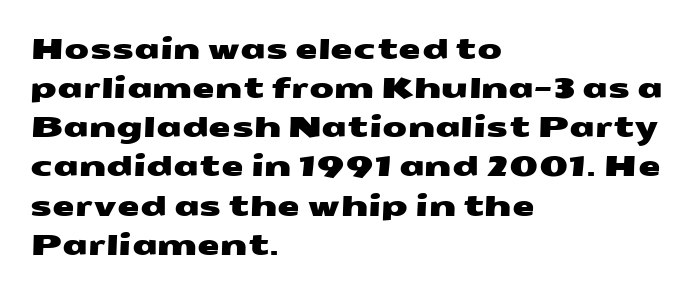
Q: Is the typeface a serif or a sans-serif typeface? A: Sans-serif.
Q: Is the text underlined? A: No.
Q: How is the paragraph aligned? A: Left-aligned.
Q: Is the spacing between letters normal or unusually wide? A: Normal.
Q: Is the spacing between lines tight, normal or loose? A: Normal.
Q: Width (condensed, normal, or wide)? A: Wide.
Q: Stroke contrast? A: Medium.
Q: x-height? A: Medium.
Q: Monospaced? A: No.
